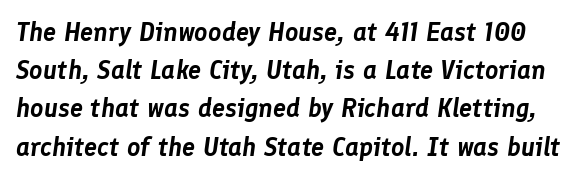
Q: Is the text italic (slanted)? A: Yes, it leans right by about 8 degrees.
Q: Is the text underlined? A: No.
Q: Is the spacing between letters normal or unusually wide? A: Normal.
Q: Is the spacing between lines tight, normal or loose? A: Normal.
